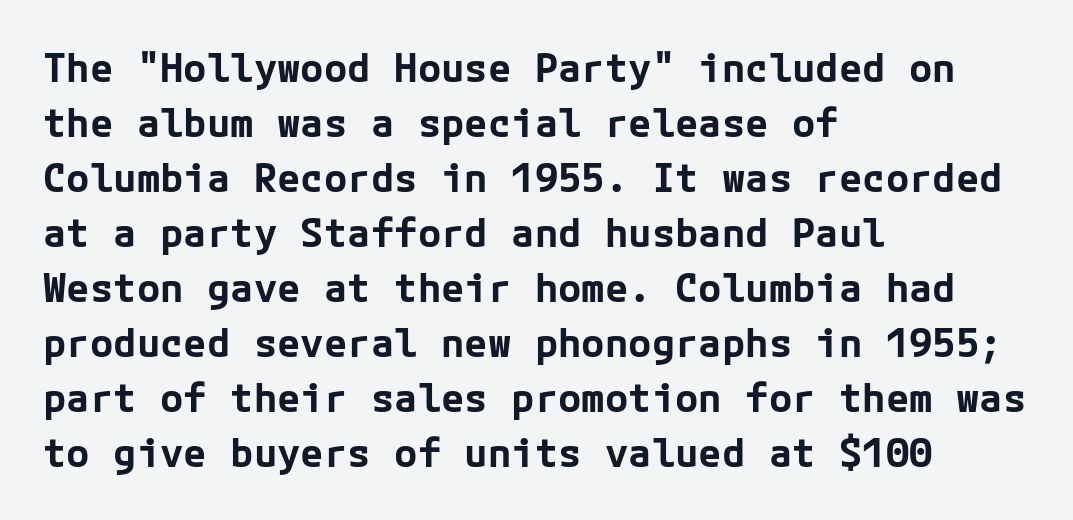
{"serif": "no", "italic": "no", "bold": "yes", "weight": "bold", "width": "normal", "stroke_contrast": "low", "x_height": "medium", "underline": "no", "align": "left", "line_spacing": "normal", "line_spacing_ratio": 1.41, "letter_spacing": "normal", "letter_spacing_em": 0.0, "glyph_px": 39}
